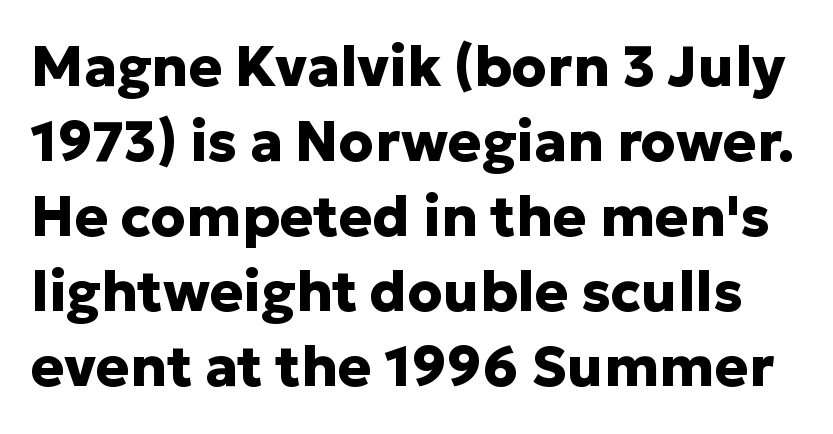
Q: Is the text bold? A: Yes.
Q: Is the text italic (slanted)? A: No, it is upright.
Q: Is the typeface a serif or a sans-serif typeface? A: Sans-serif.
Q: Is the text underlined? A: No.
Q: Is the spacing between letters normal or unusually wide? A: Normal.
Q: Is the spacing between lines tight, normal or loose? A: Normal.
Q: Width (condensed, normal, or wide)? A: Normal.
Q: Stroke contrast? A: Low.
Q: x-height? A: Medium.
Q: Monospaced? A: No.
